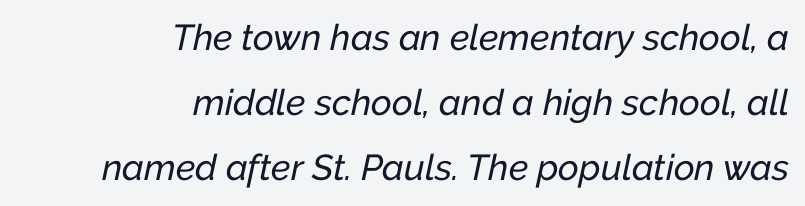
The image shows 36 px text type, italic (leaning right); set right-aligned, line spacing 1.81x, normal letter spacing, not underlined; low stroke contrast and a medium x-height.
